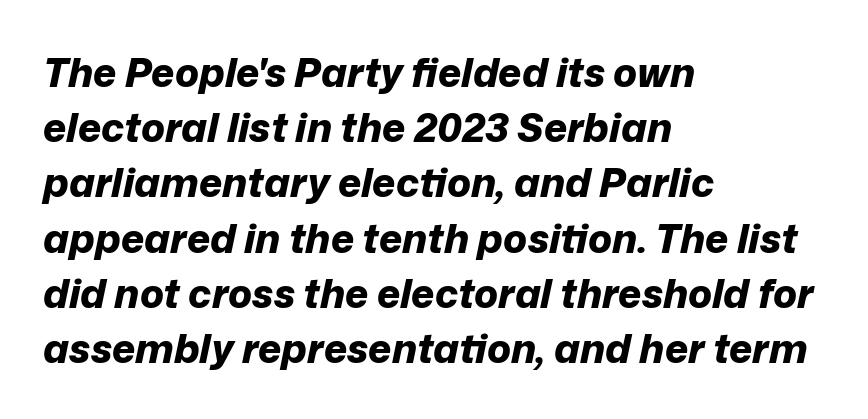
{"italic": "yes", "lean": "right", "slant_degrees": 12, "bold": "yes", "weight": "bold", "width": "normal", "stroke_contrast": "low", "x_height": "medium", "monospaced": "no", "underline": "no", "align": "left", "line_spacing": "normal", "line_spacing_ratio": 1.38, "letter_spacing": "normal", "letter_spacing_em": 0.0, "glyph_px": 40}
